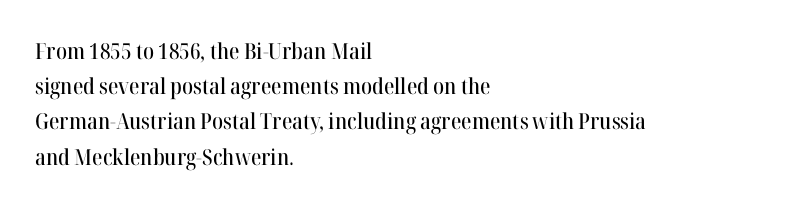
The image shows 22 px text type, upright; set left-aligned, normal line spacing (1.6x), normal letter spacing, not underlined.
